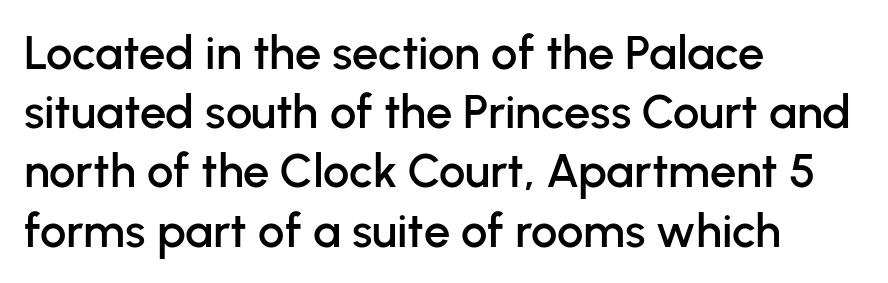
{"serif": "no", "italic": "no", "width": "normal", "stroke_contrast": "low", "x_height": "medium", "monospaced": "no", "underline": "no", "align": "left", "line_spacing": "normal", "line_spacing_ratio": 1.26, "letter_spacing": "normal", "letter_spacing_em": 0.0, "glyph_px": 47}
